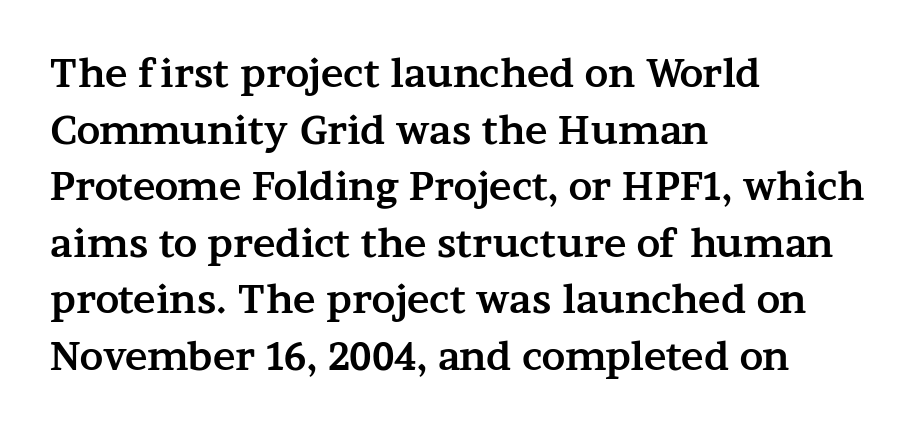
{"serif": "yes", "italic": "no", "bold": "yes", "weight": "bold", "width": "wide", "stroke_contrast": "medium", "x_height": "medium", "monospaced": "no", "underline": "no", "align": "left", "line_spacing": "normal", "line_spacing_ratio": 1.49, "letter_spacing": "normal", "letter_spacing_em": 0.0, "glyph_px": 38}
